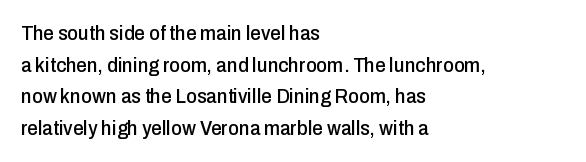
Q: Is the text italic (slanted)? A: No, it is upright.
Q: Is the text underlined? A: No.
Q: How is the paragraph aligned? A: Left-aligned.
Q: Is the spacing between letters normal or unusually wide? A: Normal.
Q: Is the spacing between lines tight, normal or loose? A: Normal.
